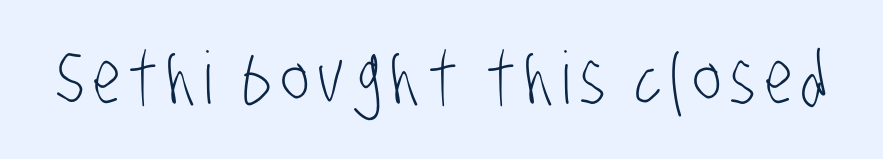
Q: Is the text bold? A: No.
Q: Is the typeface a serif or a sans-serif typeface? A: Sans-serif.
Q: Is the text underlined? A: No.
Q: Width (condensed, normal, or wide)? A: Condensed.
Q: Stroke contrast? A: Low.
Q: x-height? A: Large.
Q: Monospaced? A: No.
